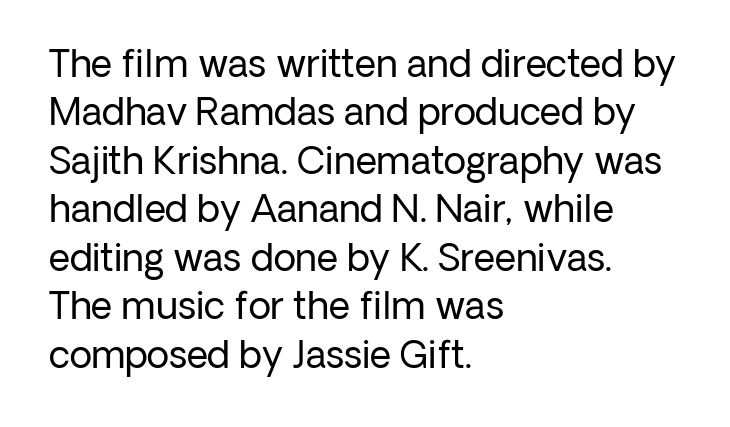
The lines in this sample share a left origin and differ only in where they stop. Does extra space separate the letters? No, they use regular spacing. Any mark beneath the type? The region is blank. Looks like regular typesetting: each glyph gets only the width it needs.
